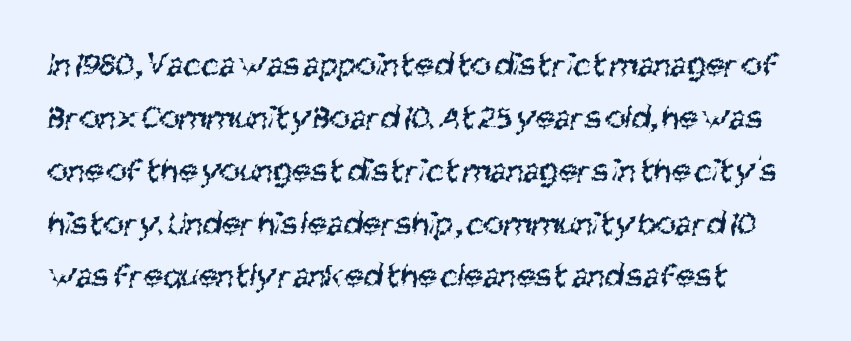
Caption: face not bold, strokes unweighted. The lines sit at an ordinary, default distance from one another. The passage is arranged the way most books set body copy — flush left. The specimen omits any rule beneath the text block's lines. Note the varied advance widths — an 'i' is clearly narrower than an 'm'.
